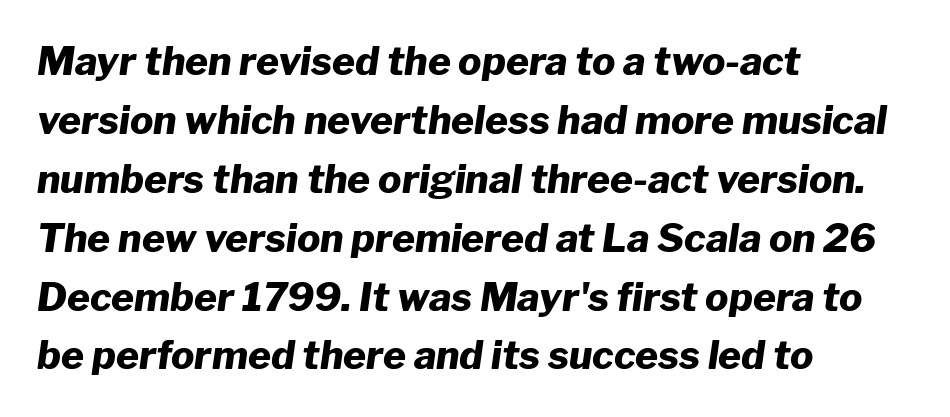
{"italic": "yes", "lean": "right", "slant_degrees": 8, "bold": "yes", "weight": "heavy", "width": "normal", "stroke_contrast": "low", "x_height": "medium", "monospaced": "no", "underline": "no", "align": "left", "line_spacing": "normal", "line_spacing_ratio": 1.51, "letter_spacing": "normal", "letter_spacing_em": 0.0, "glyph_px": 39}
